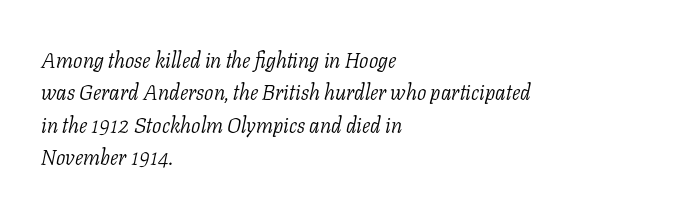
{"italic": "yes", "lean": "right", "slant_degrees": 11, "bold": "no", "underline": "no", "align": "left", "line_spacing": "normal", "line_spacing_ratio": 1.54, "letter_spacing": "normal", "letter_spacing_em": 0.0, "glyph_px": 21}
